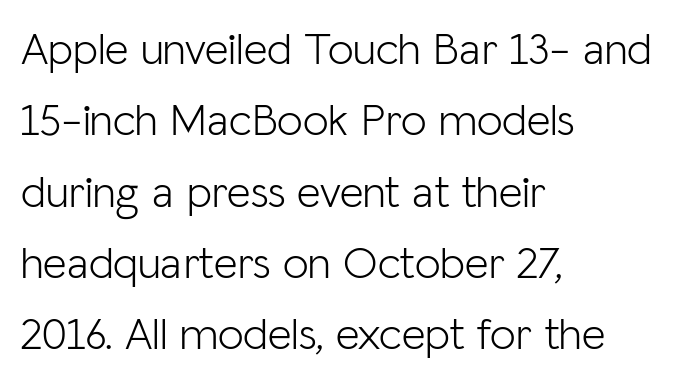
Standard letterfit; no display-style spreading of the glyphs. A classic flush-left, rag-right setting is used for this passage. A quiet, ordinary-to-light weight characterises the typeface. If you measured baseline to baseline, you'd find a middling distance. The type family on display is of the sans-serif kind. Italic? Not at all — the glyphs are vertical.
